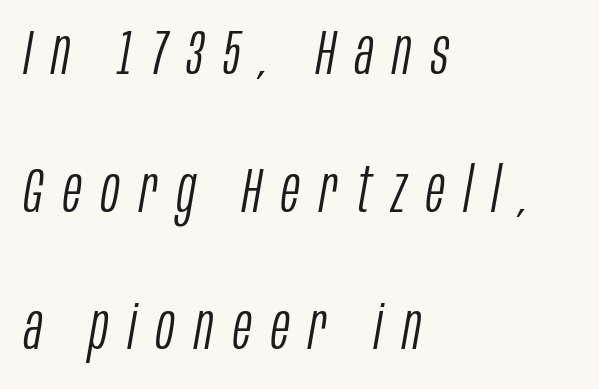
Q: Is the text bold? A: No.
Q: Is the text italic (slanted)? A: Yes, it leans right by about 10 degrees.
Q: Is the text underlined? A: No.
Q: How is the paragraph aligned? A: Left-aligned.
Q: Is the spacing between letters normal or unusually wide? A: Unusually wide.
Q: Is the spacing between lines tight, normal or loose? A: Loose.
Q: Width (condensed, normal, or wide)? A: Condensed.
Q: Stroke contrast? A: Low.
Q: x-height? A: Large.
Q: Monospaced? A: No.
